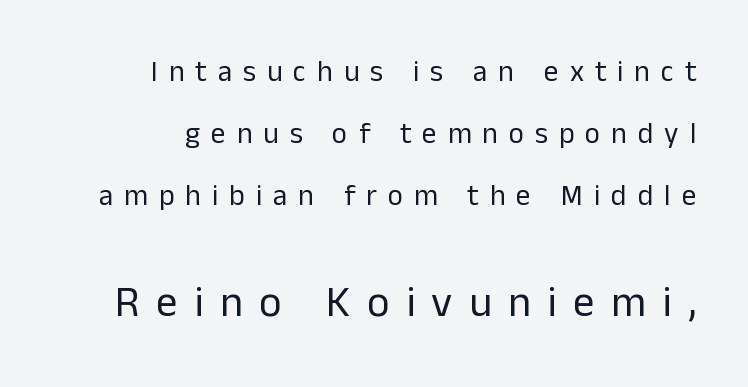
Q: Is the text bold? A: No.
Q: Is the text italic (slanted)? A: No, it is upright.
Q: Is the typeface a serif or a sans-serif typeface? A: Sans-serif.
Q: Is the text underlined? A: No.
Q: How is the paragraph aligned? A: Right-aligned.
Q: Is the spacing between letters normal or unusually wide? A: Unusually wide.
Q: Is the spacing between lines tight, normal or loose? A: Loose.
Q: Which block of text is set in a larger size, the first (top) or the second (bottom)? A: The second (bottom) one.
Q: Width (condensed, normal, or wide)? A: Normal.
Q: Stroke contrast? A: Low.
Q: x-height? A: Medium.
Q: Monospaced? A: No.
